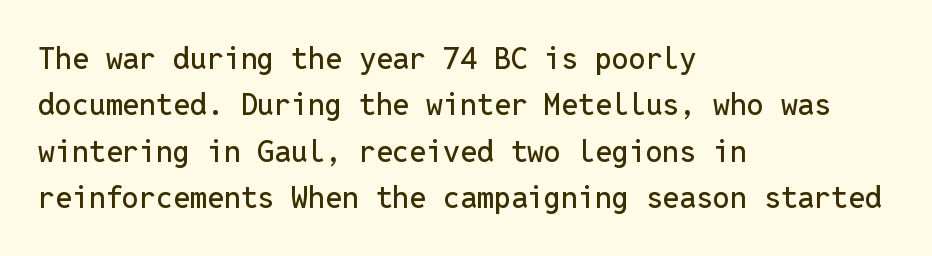
Is the letter spacing exaggerated? No — it looks like the ordinary default. Designer's note — italics off, roman on. Each letter's strokes conclude bluntly, with no projecting serifs. The rows are spaced the way most documents space them. Looks like terminal output: every glyph gets an equal slot. Words float on clear page, feet unadorned.
